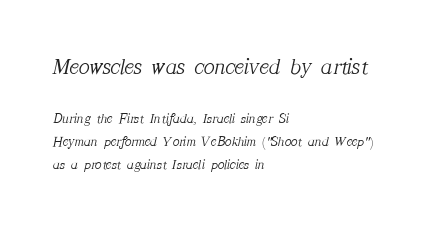
Q: Is the text bold? A: No.
Q: Is the text italic (slanted)? A: Yes, it leans right by about 12 degrees.
Q: Is the text underlined? A: No.
Q: How is the paragraph aligned? A: Left-aligned.
Q: Is the spacing between letters normal or unusually wide? A: Normal.
Q: Is the spacing between lines tight, normal or loose? A: Normal.
Q: Which block of text is set in a larger size, the first (top) or the second (bottom)? A: The first (top) one.
